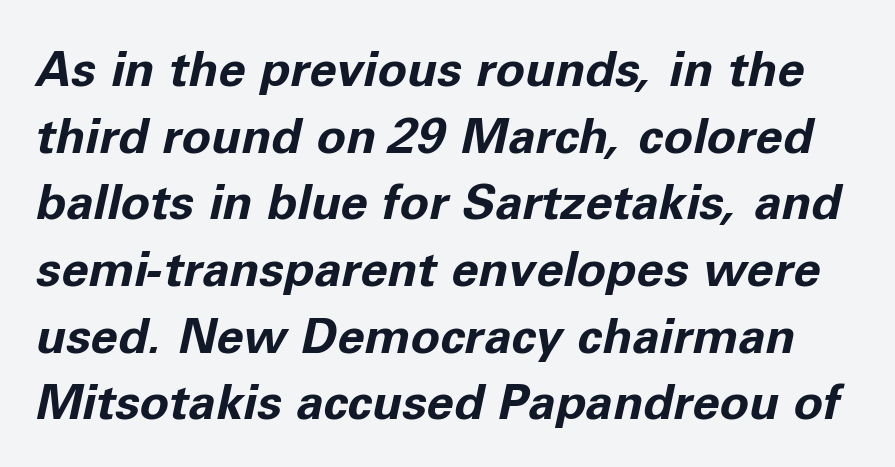
The image shows 49 px bold type, italic (leaning right); set normal line spacing (1.36x), normal letter spacing, not underlined; low stroke contrast and a medium x-height.
